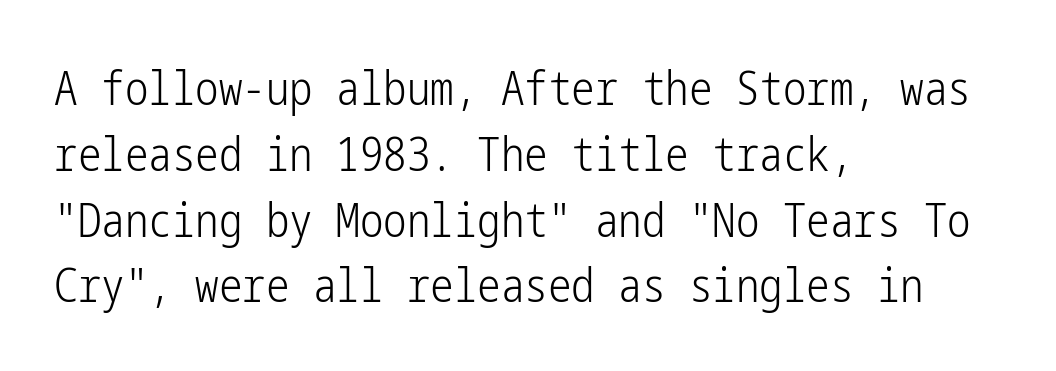
Notice how the stems are strictly vertical — no italics here. Unlike a traditional serif, this face leaves its strokes unadorned. Unbolded letterforms with no extra heft. A typesetter would call this leading conventional body-copy spacing. A typesetter would call this zero additional tracking. The glyphs are unaccompanied by any horizontal stroke below them.
